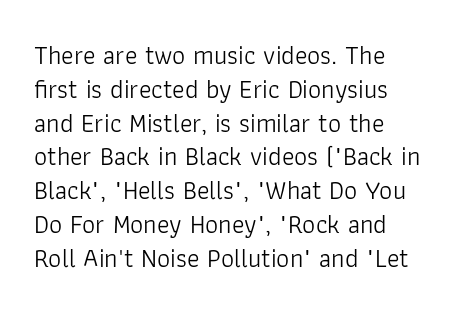
Descenders are the only things crossing below the line. Vertical strokes here are truly vertical. Compared with typical paragraphs, the rows here are spaced about the same. The setting favours the left margin, as ordinary paragraphs usually do.
